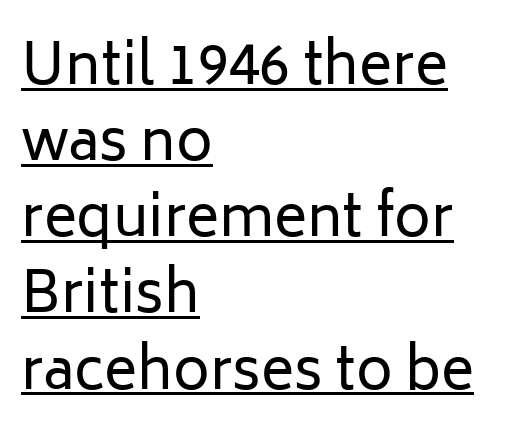
The image shows 56 px regular-weight sans-serif type, upright; set left-aligned, normal line spacing (1.36x), normal letter spacing, underlined; low stroke contrast and a medium x-height.
